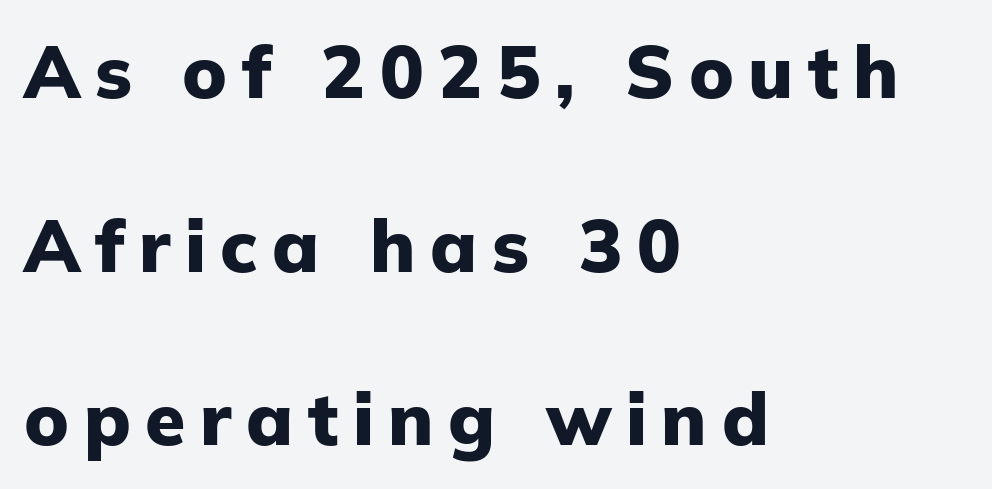
The rendering inserts visible extra space after every character. Layout note: lines flush left. The face used here is proportionally spaced, like ordinary book or web type. Bare-footed words on every line.
